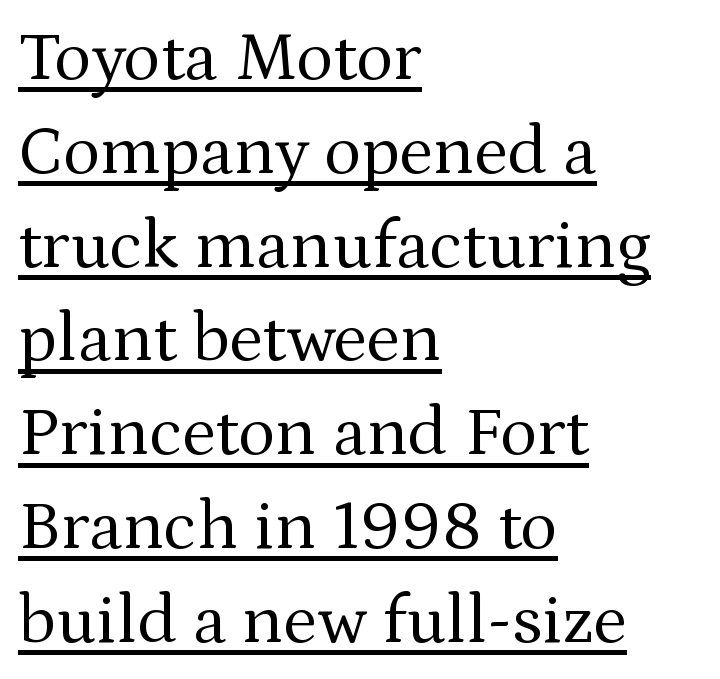
The image shows 70 px regular-weight serif type, upright; set left-aligned, normal line spacing (1.34x), normal letter spacing, underlined; medium stroke contrast and a medium x-height.
